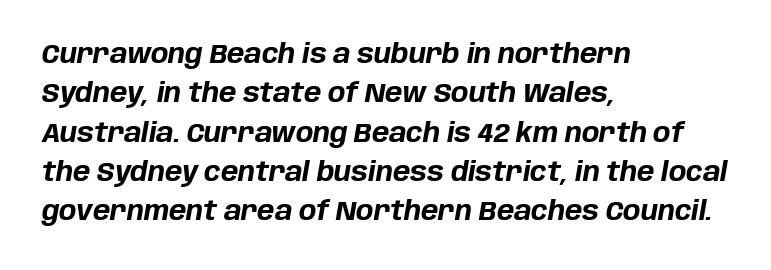
The image shows 26 px bold type, italic (leaning right); set left-aligned, normal line spacing (1.51x), normal letter spacing, not underlined.
